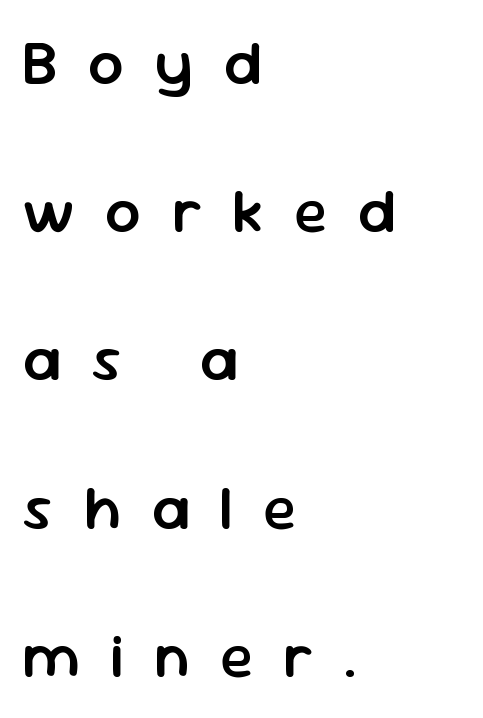
The image shows 62 px semibold sans-serif type, upright; set left-aligned, loose line spacing (2.39x), unusually wide letter spacing (+0.49 em), not underlined; low stroke contrast and a medium x-height.
